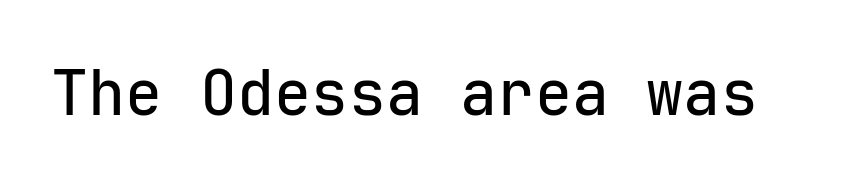
Standard letterfit; no display-style spreading of the glyphs. The lettering stays uniformly vertical, giving the passage a roman look. Nobody drew a line under any word here. Is this a fixed-width face? Yes — each glyph sits in an identical cell. These lines are composed in type without serifs.
